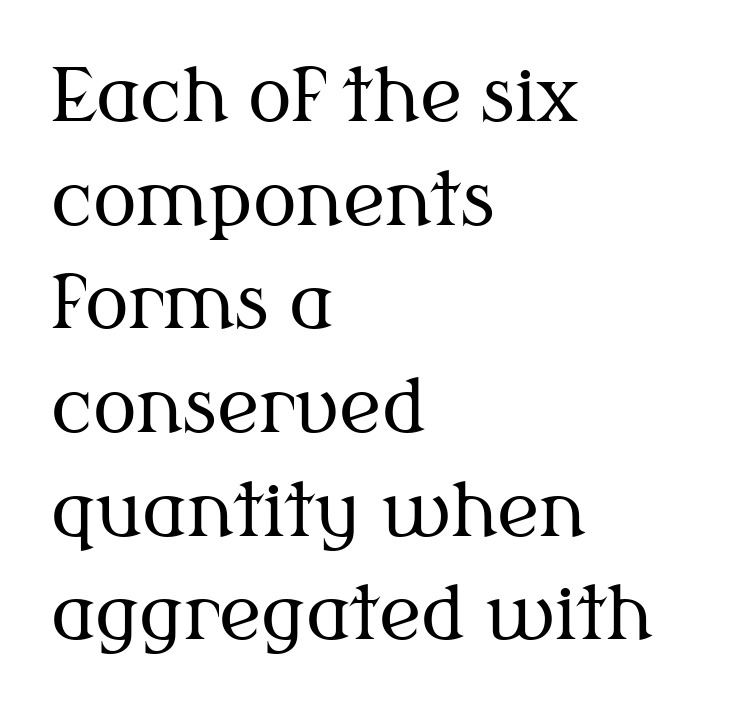
The characters display serif detailing at their extremities. Check the space under the baseline: it is left empty. Short and long lines alike share a common starting point at left. Is this a heavy cut? Hardly; it is regular or lighter. In terms of leading, this rendering sits right in the middle.
